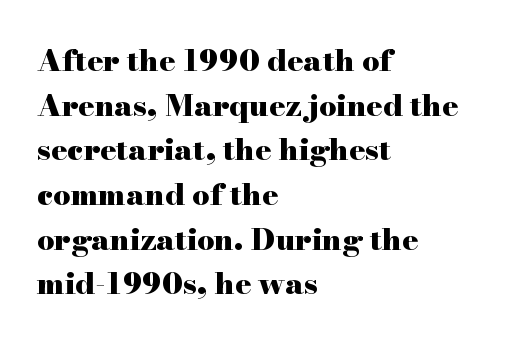
{"serif": "yes", "italic": "no", "bold": "yes", "weight": "heavy", "width": "wide", "stroke_contrast": "high", "x_height": "small", "monospaced": "no", "underline": "no", "align": "left", "line_spacing": "normal", "line_spacing_ratio": 1.49, "letter_spacing": "normal", "letter_spacing_em": 0.0, "glyph_px": 30}
